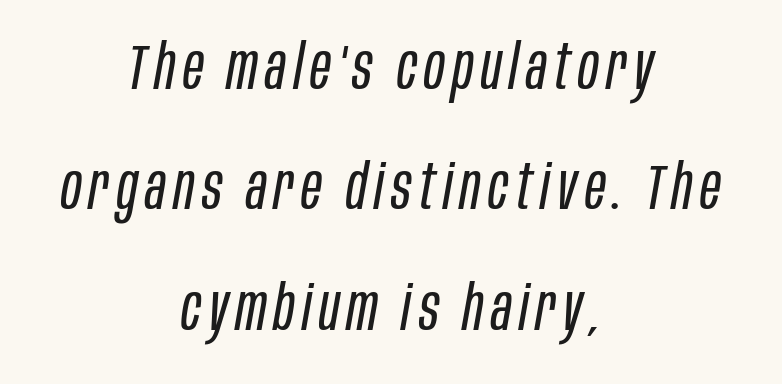
Q: Is the text bold? A: No.
Q: Is the text italic (slanted)? A: Yes, it leans right by about 10 degrees.
Q: Is the text underlined? A: No.
Q: How is the paragraph aligned? A: Centered.
Q: Is the spacing between lines tight, normal or loose? A: Loose.
Q: Width (condensed, normal, or wide)? A: Condensed.
Q: Stroke contrast? A: Low.
Q: x-height? A: Large.
Q: Monospaced? A: No.
